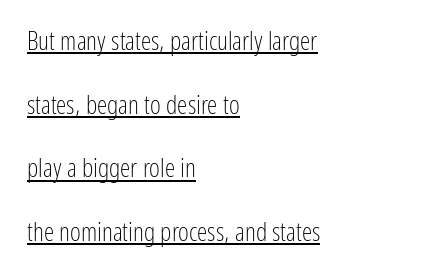
The image shows 26 px text type, upright; set left-aligned, loose line spacing (2.45x), normal letter spacing, underlined.
